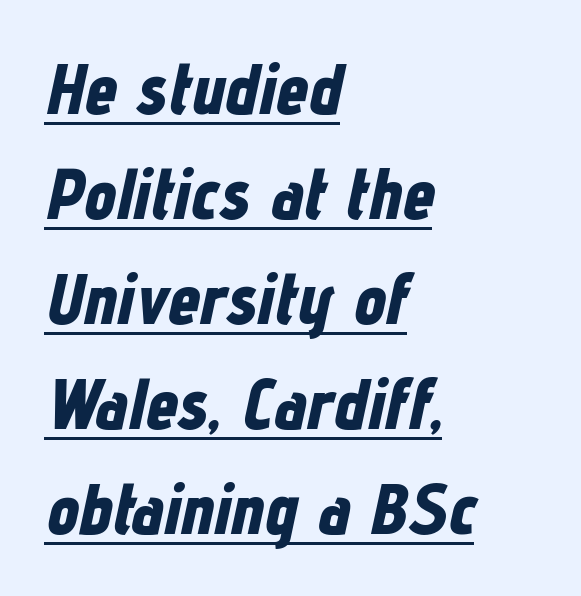
{"italic": "yes", "lean": "right", "slant_degrees": 12, "bold": "yes", "weight": "bold", "width": "condensed", "stroke_contrast": "low", "x_height": "medium", "monospaced": "no", "underline": "yes", "align": "left", "line_spacing": "normal", "line_spacing_ratio": 1.46, "letter_spacing": "normal", "letter_spacing_em": 0.0, "glyph_px": 72}
